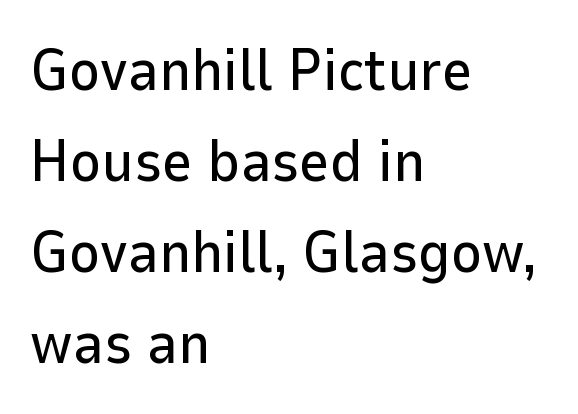
The image shows 59 px sans-serif type, upright; set left-aligned, normal line spacing (1.54x), normal letter spacing, not underlined; low stroke contrast and a medium x-height.
